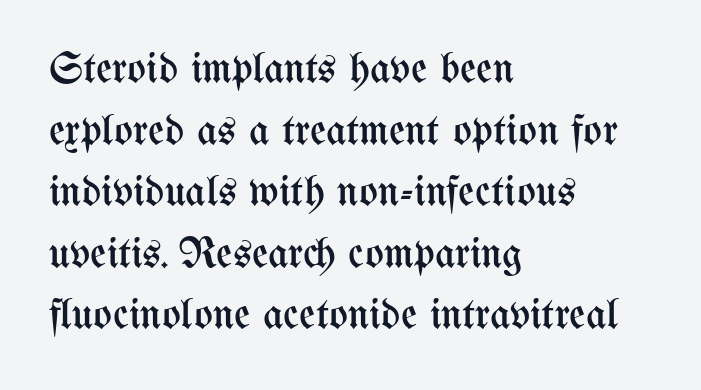
{"italic": "no", "bold": "no", "weight": "regular", "width": "condensed", "stroke_contrast": "medium", "x_height": "medium", "monospaced": "no", "underline": "no", "align": "left", "line_spacing": "normal", "line_spacing_ratio": 1.4, "letter_spacing": "normal", "letter_spacing_em": 0.0, "glyph_px": 44}
